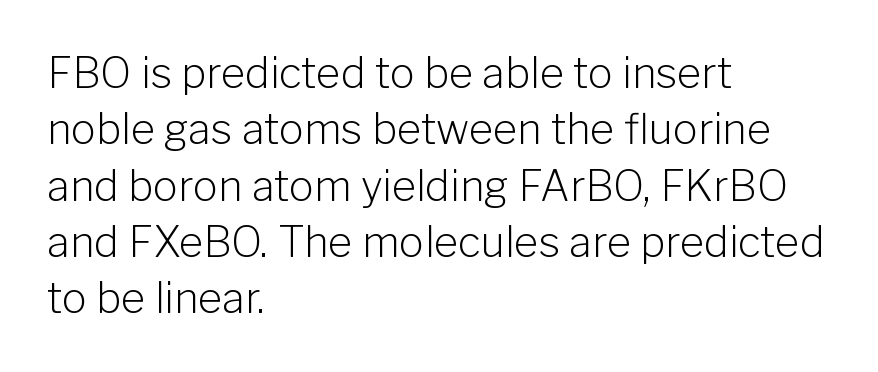
Q: Is the text bold? A: No.
Q: Is the text italic (slanted)? A: No, it is upright.
Q: Is the typeface a serif or a sans-serif typeface? A: Sans-serif.
Q: Is the text underlined? A: No.
Q: How is the paragraph aligned? A: Left-aligned.
Q: Is the spacing between letters normal or unusually wide? A: Normal.
Q: Is the spacing between lines tight, normal or loose? A: Normal.
Q: Width (condensed, normal, or wide)? A: Normal.
Q: Stroke contrast? A: Low.
Q: x-height? A: Medium.
Q: Monospaced? A: No.
